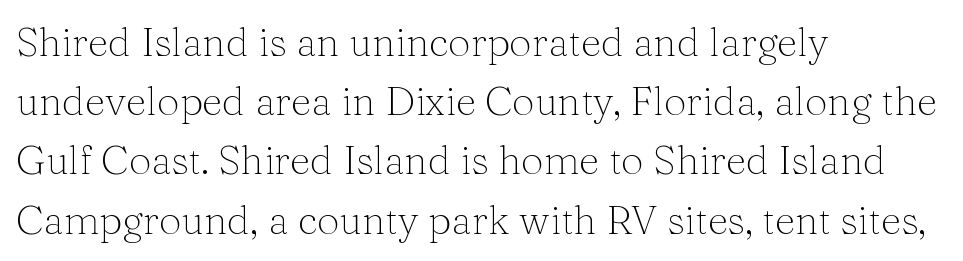
The image shows 40 px light serif type, upright; set left-aligned, normal line spacing (1.48x), normal letter spacing, not underlined; medium stroke contrast and a medium x-height.
